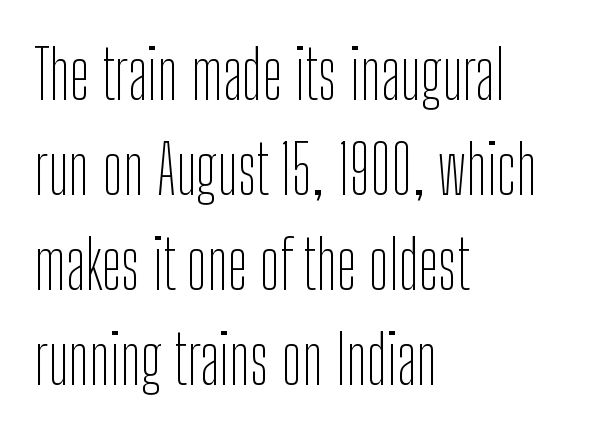
The image shows 67 px thin, condensed sans-serif type, upright; set left-aligned, normal line spacing (1.42x), normal letter spacing, not underlined; low stroke contrast and a medium x-height.
